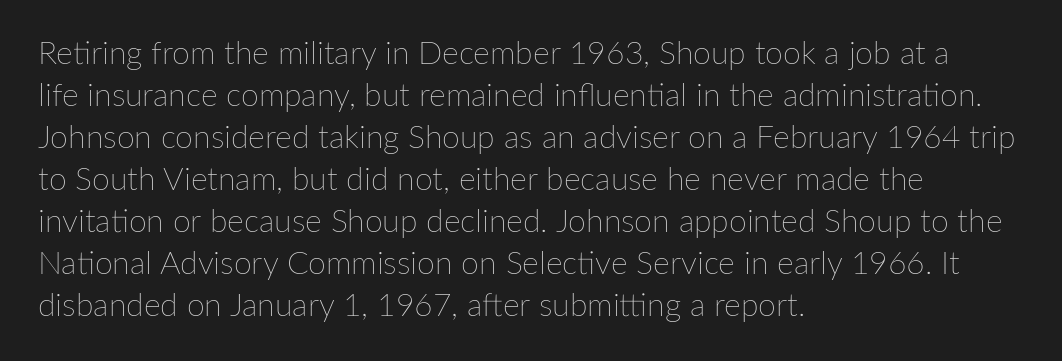
Each new line begins a customary step beneath the previous one. In CSS terms this would be text-align: left. A bare baseline throughout the passage. Do the characters align in a grid? No, the font is proportional. Summary of weight: not heavy and not bold.
